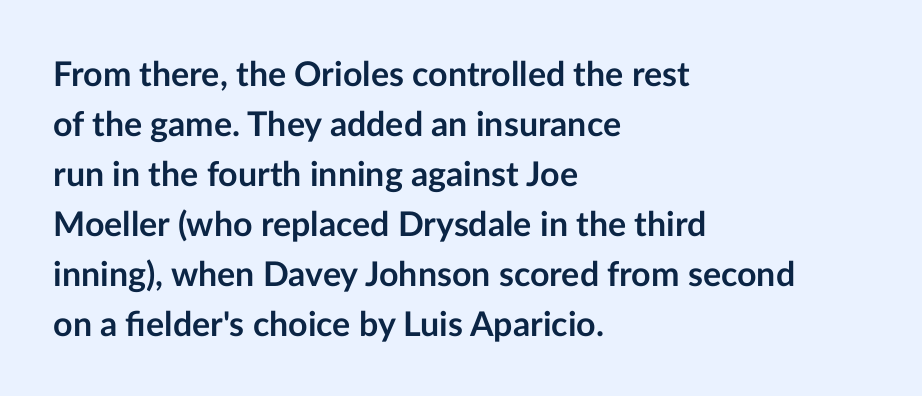
{"serif": "no", "italic": "no", "bold": "yes", "weight": "semibold", "width": "normal", "stroke_contrast": "low", "x_height": "medium", "monospaced": "no", "underline": "no", "align": "left", "line_spacing": "normal", "line_spacing_ratio": 1.47, "letter_spacing": "normal", "letter_spacing_em": 0.0, "glyph_px": 34}
